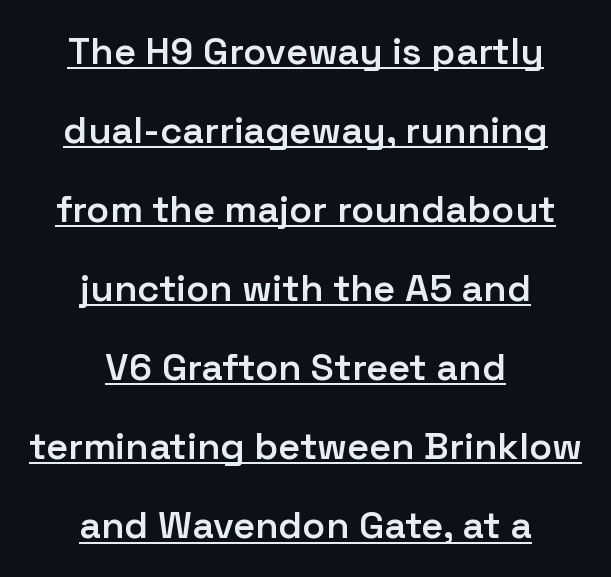
The image shows 38 px semibold sans-serif type, upright; set centered, loose line spacing (2.08x), normal letter spacing, underlined; low stroke contrast and a medium x-height.
